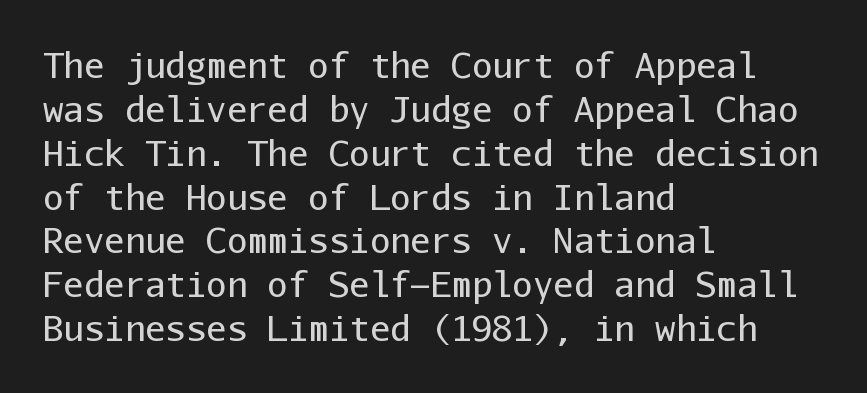
The image shows 34 px regular-weight sans-serif type, upright, monospaced; set left-aligned, normal line spacing (1.29x), normal letter spacing, not underlined; low stroke contrast and a medium x-height.
